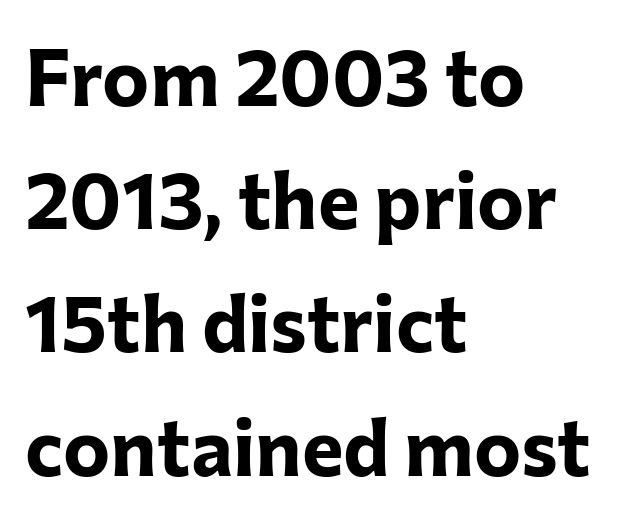
The image shows 79 px bold sans-serif type, upright; set left-aligned, normal line spacing (1.56x), normal letter spacing, not underlined; low stroke contrast and a medium x-height.
